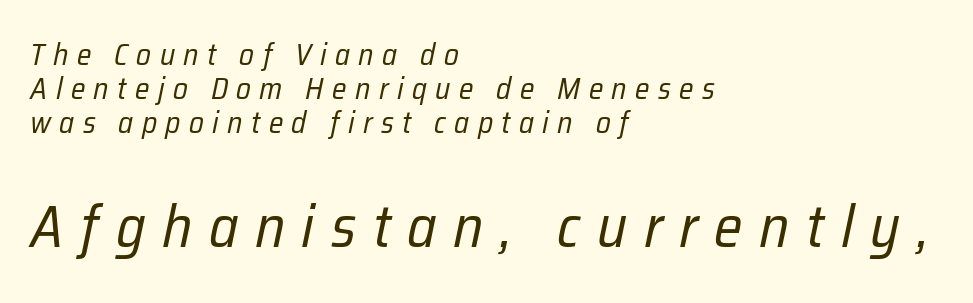
Q: Is the text bold? A: No.
Q: Is the text italic (slanted)? A: Yes, it leans right by about 12 degrees.
Q: Is the text underlined? A: No.
Q: How is the paragraph aligned? A: Left-aligned.
Q: Is the spacing between letters normal or unusually wide? A: Unusually wide.
Q: Is the spacing between lines tight, normal or loose? A: Tight.
Q: Which block of text is set in a larger size, the first (top) or the second (bottom)? A: The second (bottom) one.
Q: Width (condensed, normal, or wide)? A: Condensed.
Q: Stroke contrast? A: Low.
Q: x-height? A: Medium.
Q: Monospaced? A: No.
